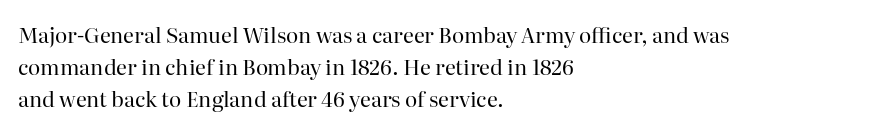
The image shows 21 px text type, upright; set left-aligned, normal line spacing (1.53x), normal letter spacing, not underlined.
